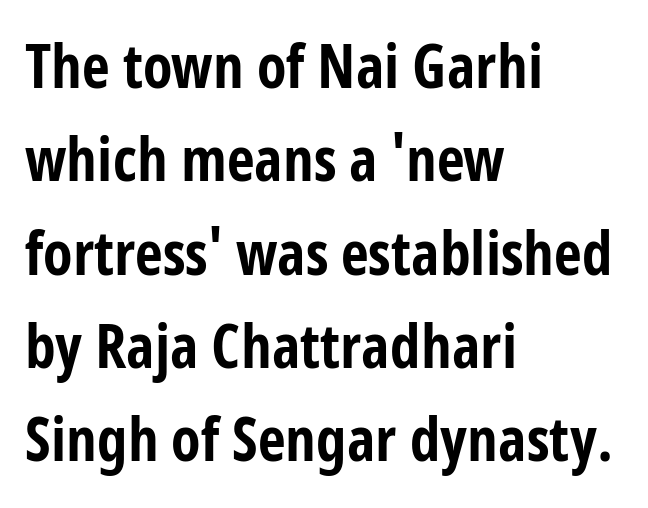
{"serif": "no", "italic": "no", "bold": "yes", "weight": "bold", "width": "condensed", "stroke_contrast": "low", "x_height": "medium", "monospaced": "no", "underline": "no", "align": "left", "line_spacing": "normal", "line_spacing_ratio": 1.53, "letter_spacing": "normal", "letter_spacing_em": 0.0, "glyph_px": 61}
